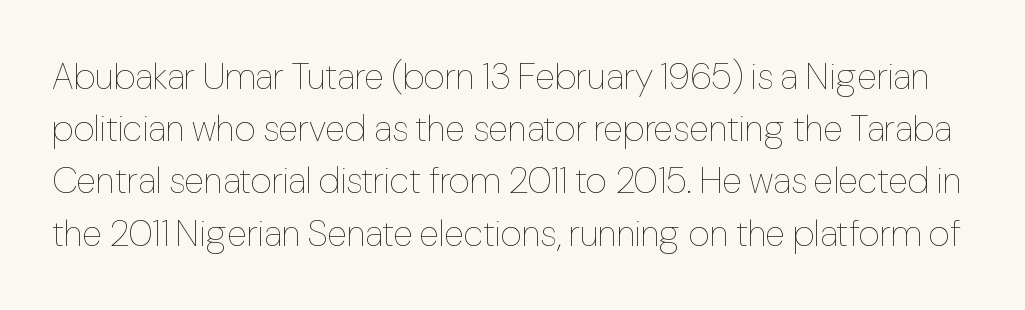
Q: Is the text bold? A: No.
Q: Is the text italic (slanted)? A: No, it is upright.
Q: Is the text underlined? A: No.
Q: Is the spacing between letters normal or unusually wide? A: Normal.
Q: Is the spacing between lines tight, normal or loose? A: Normal.
Q: Width (condensed, normal, or wide)? A: Condensed.
Q: Stroke contrast? A: Low.
Q: x-height? A: Medium.
Q: Monospaced? A: No.
